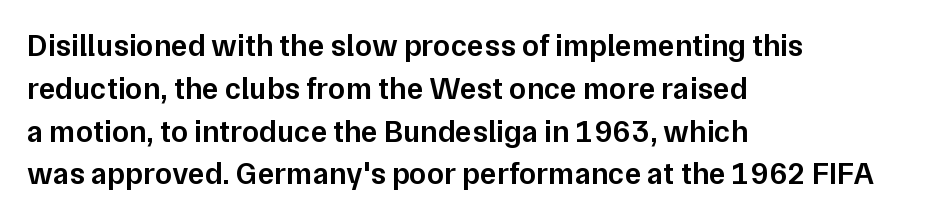
In CSS terms this would be text-align: left. There is no visible air inserted between adjacent glyphs. Students, observe: this is what conventionally led text looks like. A sans-serif font was chosen for this passage. This sample has the flowing, uneven cadence of proportional lettering.
